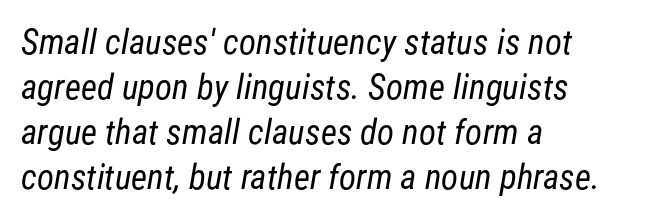
A classic flush-left, rag-right setting is used for this passage. Typographically, this falls in the sans-serif category. Is the letter spacing exaggerated? No — it looks like the ordinary default. This rendering features lettering with no underline. The characters are drawn with everyday or finer stroke widths. Reading down the column, the eye jumps a familiar distance to each next line.
